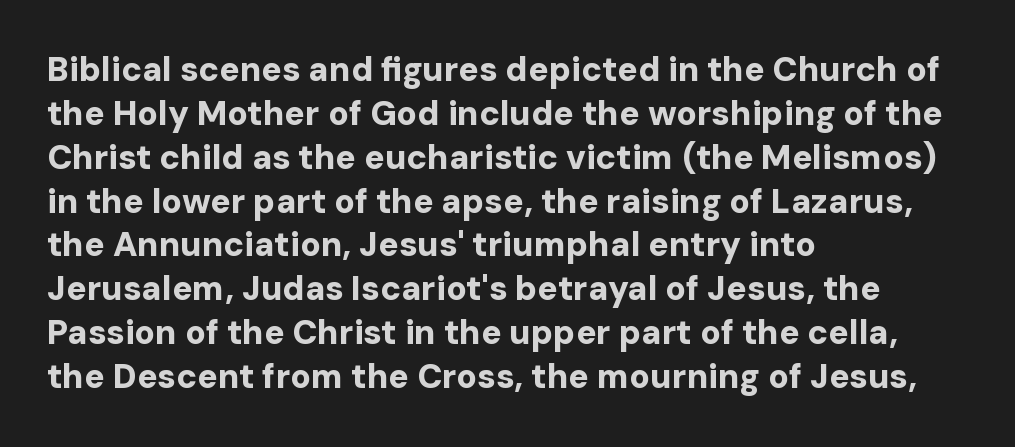
The lettering holds an erect, upright posture throughout. Typesetter's note: full bold, strokes at maximum text heaviness. A student would call this left alignment; a typographer would say flush left, rag right. Do the characters align in a grid? No, the font is proportional. Students, observe: this is what conventionally led text looks like.
